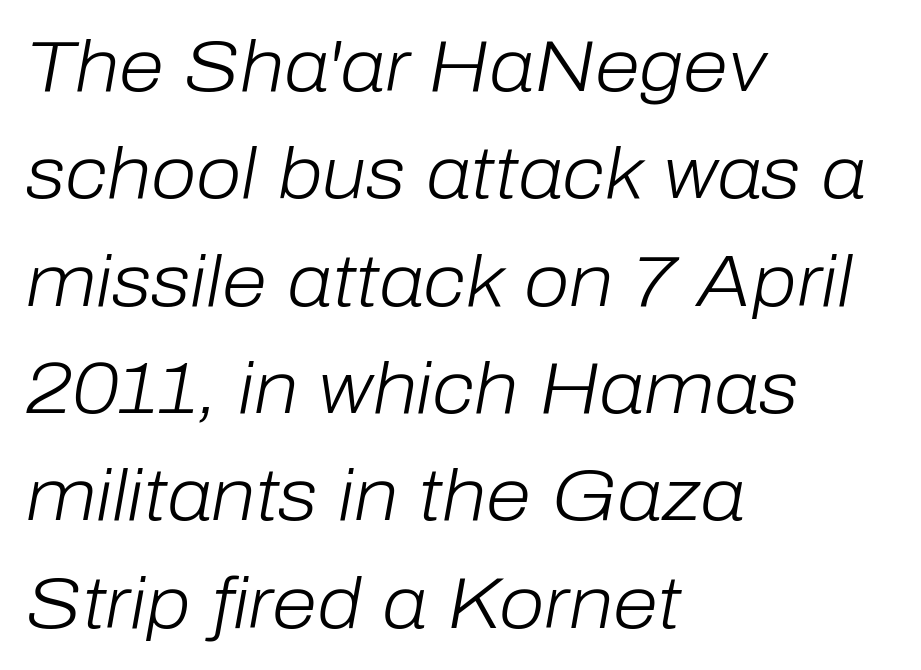
Q: Is the text bold? A: No.
Q: Is the text italic (slanted)? A: Yes, it leans right by about 10 degrees.
Q: Is the text underlined? A: No.
Q: How is the paragraph aligned? A: Left-aligned.
Q: Is the spacing between letters normal or unusually wide? A: Normal.
Q: Is the spacing between lines tight, normal or loose? A: Normal.
Q: Width (condensed, normal, or wide)? A: Normal.
Q: Stroke contrast? A: Low.
Q: x-height? A: Medium.
Q: Monospaced? A: No.
